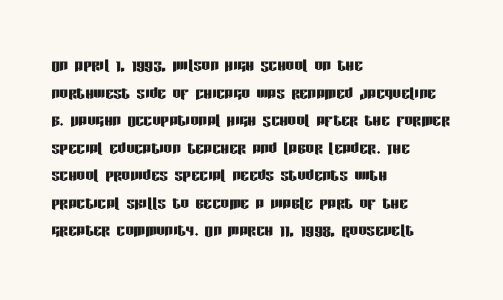
Line starts are locked; line ends wander. Leading matches the norm, producing a regular column. Characters remain perfectly vertical along every line. The area under the type is left untouched. Caption: standard tracking, unaltered.
